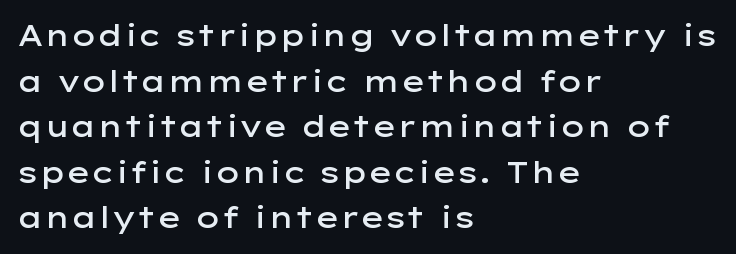
Q: Is the text bold? A: Semi-bold.
Q: Is the text italic (slanted)? A: No, it is upright.
Q: Is the typeface a serif or a sans-serif typeface? A: Sans-serif.
Q: Is the text underlined? A: No.
Q: How is the paragraph aligned? A: Left-aligned.
Q: Is the spacing between letters normal or unusually wide? A: Normal.
Q: Is the spacing between lines tight, normal or loose? A: Normal.
Q: Width (condensed, normal, or wide)? A: Wide.
Q: Stroke contrast? A: Low.
Q: x-height? A: Medium.
Q: Monospaced? A: No.
